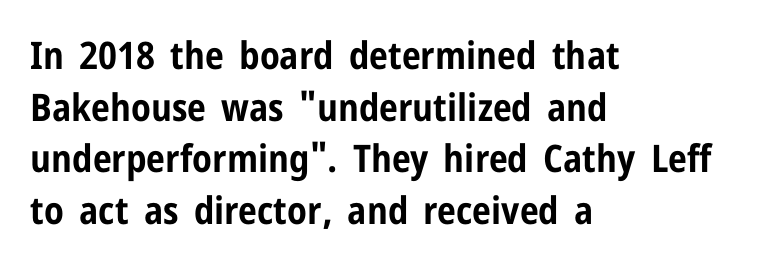
{"serif": "no", "italic": "no", "bold": "yes", "weight": "bold", "width": "condensed", "stroke_contrast": "low", "x_height": "medium", "monospaced": "no", "underline": "no", "align": "left", "line_spacing": "normal", "line_spacing_ratio": 1.36, "letter_spacing": "normal", "letter_spacing_em": 0.0, "glyph_px": 38}
